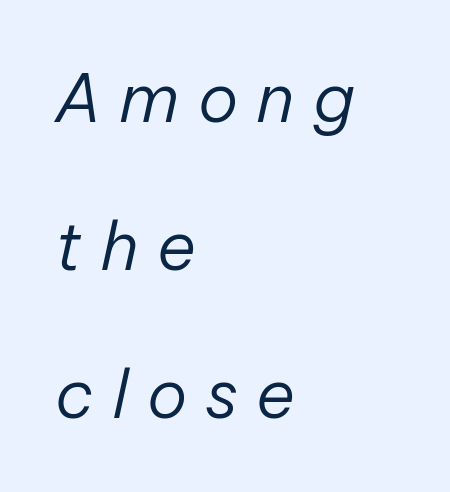
The face used here has a pronounced slope to its letters. Line starts are locked; line ends wander. Is the letter spacing exaggerated? Yes — the characters are pushed far apart. This sample has the flowing, uneven cadence of proportional lettering. The lines are spread far apart with generous leading.
